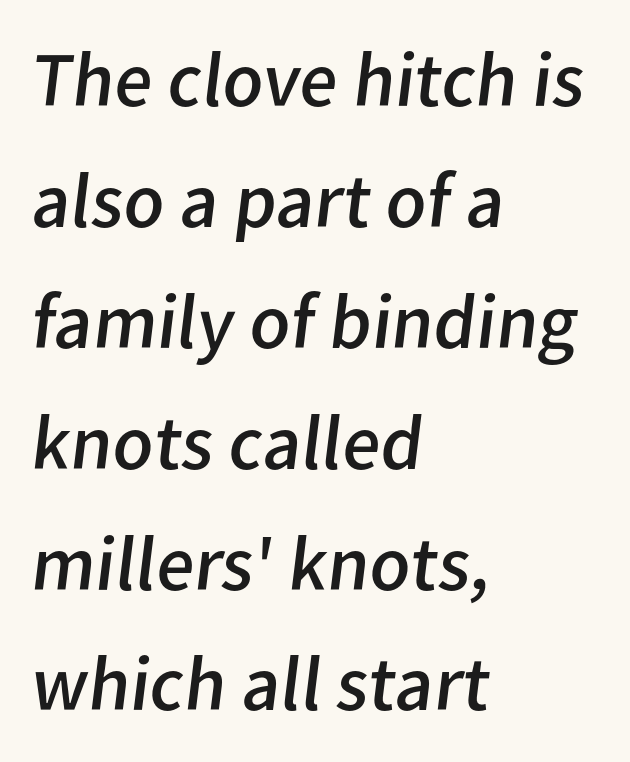
Standard letterfit; no display-style spreading of the glyphs. The cut favours lightness, reaching ordinary text weight at its darkest. Grotesque or geometric, the face here clearly has no serifs. Here the designer chose a conventional face with non-uniform glyph widths. The rendering uses a moderate line-height, typical for paragraphs. The gap between lines stays unmarked.
